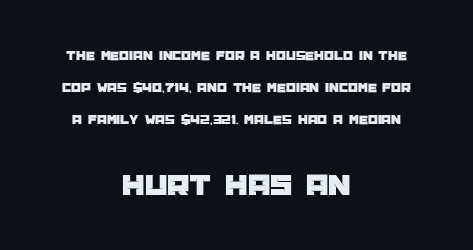
Q: Is the text italic (slanted)? A: No, it is upright.
Q: Is the typeface a serif or a sans-serif typeface? A: Sans-serif.
Q: Is the text underlined? A: No.
Q: How is the paragraph aligned? A: Centered.
Q: Is the spacing between letters normal or unusually wide? A: Normal.
Q: Is the spacing between lines tight, normal or loose? A: Loose.
Q: Which block of text is set in a larger size, the first (top) or the second (bottom)? A: The second (bottom) one.
Q: Width (condensed, normal, or wide)? A: Normal.
Q: Stroke contrast? A: Low.
Q: x-height? A: Large.
Q: Monospaced? A: No.
